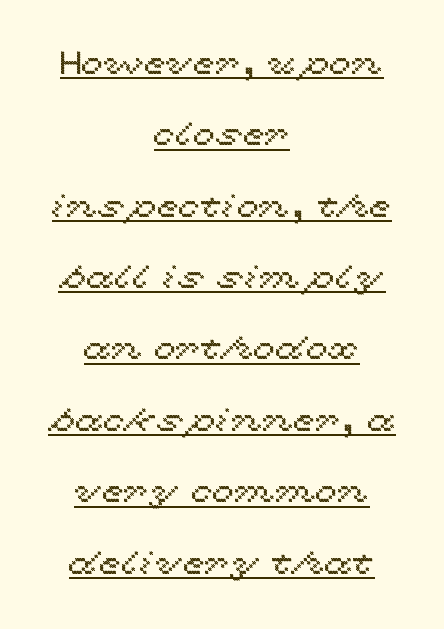
Each new line begins a long way beneath the previous one. Nobody touched the tracking dial on this one. Think of a printed novel: that variable character pitch is what you see here. Students, observe the line beneath the letters — that is underlining. The text block is weighted toward neither margin, spreading evenly from the middle.
